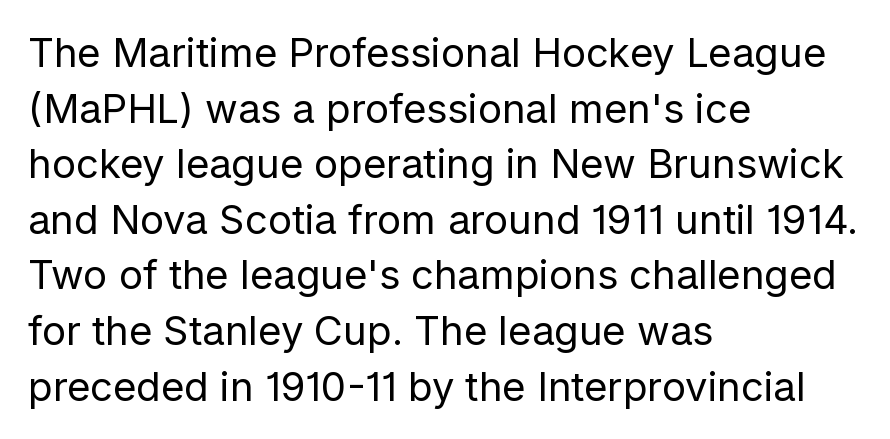
The lines in this sample share a left origin and differ only in where they stop. A typesetter would mark this as roman, not italic. The weight tops out at a normal text grade. This sample has the flowing, uneven cadence of proportional lettering.
